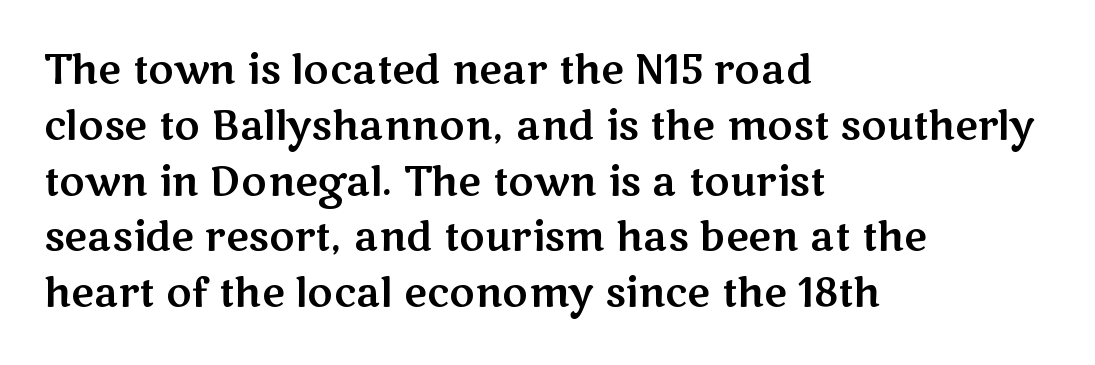
Q: Is the text italic (slanted)? A: No, it is upright.
Q: Is the typeface a serif or a sans-serif typeface? A: Sans-serif.
Q: Is the text underlined? A: No.
Q: How is the paragraph aligned? A: Left-aligned.
Q: Is the spacing between letters normal or unusually wide? A: Normal.
Q: Is the spacing between lines tight, normal or loose? A: Normal.
Q: Width (condensed, normal, or wide)? A: Wide.
Q: Stroke contrast? A: Medium.
Q: x-height? A: Medium.
Q: Monospaced? A: No.
